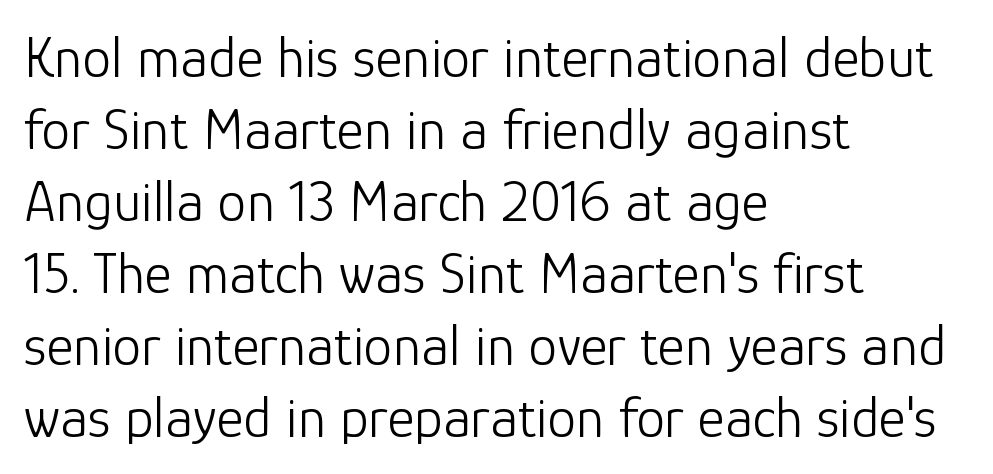
The letters advance in unequal steps, a hallmark of proportional type. The type sits square on the baseline with zero lean. Counters stay open thanks to moderate or lighter strokes. Casual observation: everything's shoved over to the left.
